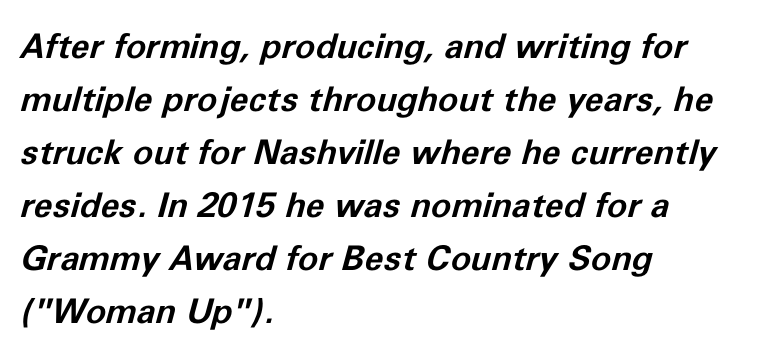
The rendering uses natural spacing where letterforms have individual widths. The passage shown is not underscored anywhere. If you measured baseline to baseline, you'd find a middling distance. Between one letter and the next there's only the usual sliver of space.
